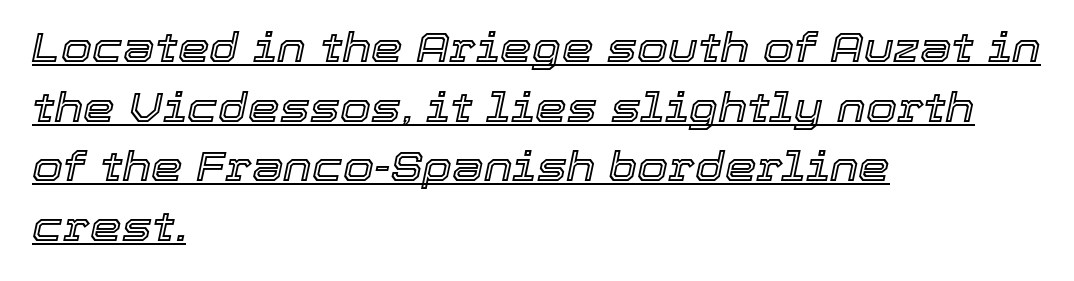
Q: Is the text italic (slanted)? A: Yes, it leans right by about 12 degrees.
Q: Is the text underlined? A: Yes.
Q: How is the paragraph aligned? A: Left-aligned.
Q: Is the spacing between letters normal or unusually wide? A: Normal.
Q: Is the spacing between lines tight, normal or loose? A: Normal.
Q: Width (condensed, normal, or wide)? A: Normal.
Q: x-height? A: Medium.
Q: Monospaced? A: No.
